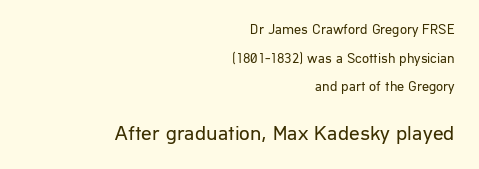
The image shows 21 px text type, upright; set right-aligned, loose line spacing (2.04x), normal letter spacing, not underlined; the second (bottom) block is 1.5x larger.
